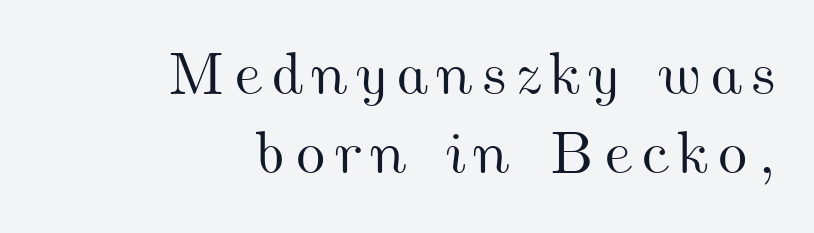
Q: Is the text underlined? A: No.
Q: How is the paragraph aligned? A: Right-aligned.
Q: Is the spacing between lines tight, normal or loose? A: Normal.
Q: Width (condensed, normal, or wide)? A: Wide.
Q: Stroke contrast? A: Medium.
Q: x-height? A: Small.
Q: Monospaced? A: No.
